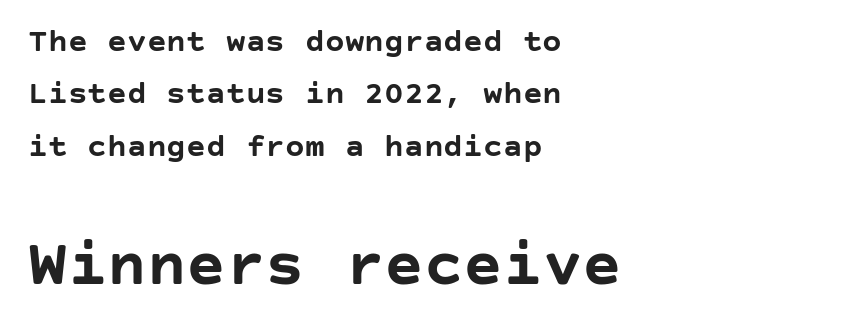
Q: Is the text bold? A: Yes.
Q: Is the text italic (slanted)? A: No, it is upright.
Q: Is the typeface a serif or a sans-serif typeface? A: Sans-serif.
Q: Is the text underlined? A: No.
Q: How is the paragraph aligned? A: Left-aligned.
Q: Is the spacing between letters normal or unusually wide? A: Normal.
Q: Is the spacing between lines tight, normal or loose? A: Normal.
Q: Which block of text is set in a larger size, the first (top) or the second (bottom)? A: The second (bottom) one.
Q: Width (condensed, normal, or wide)? A: Normal.
Q: Stroke contrast? A: Low.
Q: x-height? A: Large.
